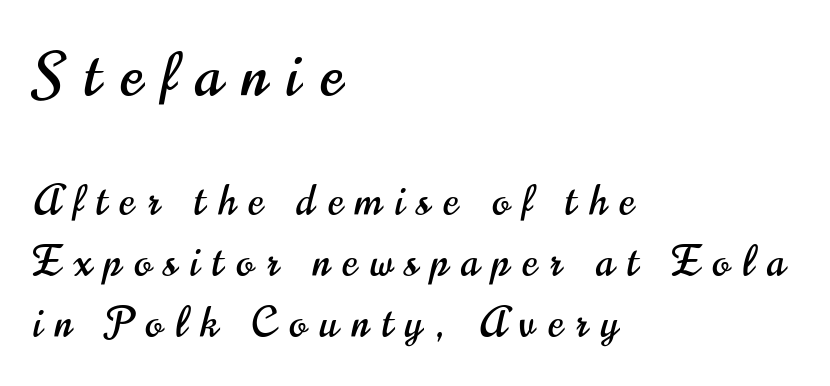
The line texture is sparse and dotted thanks to wide tracking. The glyphs are unaccompanied by any horizontal stroke below them. This rendering uses left alignment, leaving the right contour irregular. Stroke terminals: plain, sans-serif.
